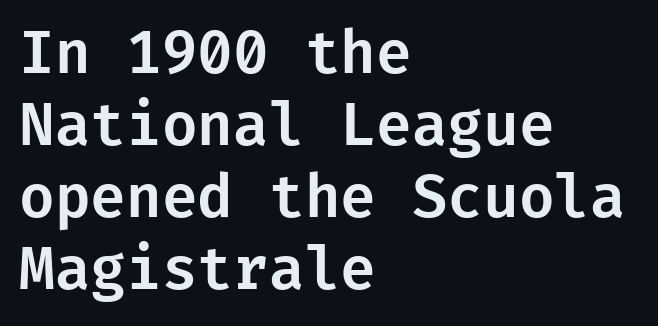
The rag falls on the right side of this text block. The passage shown is typeset with a sans-serif family. Glyph-to-glyph distance matches everyday printed text. Unlike italic type, these characters show no tilt at all. The foot of each line stays bare and open.
